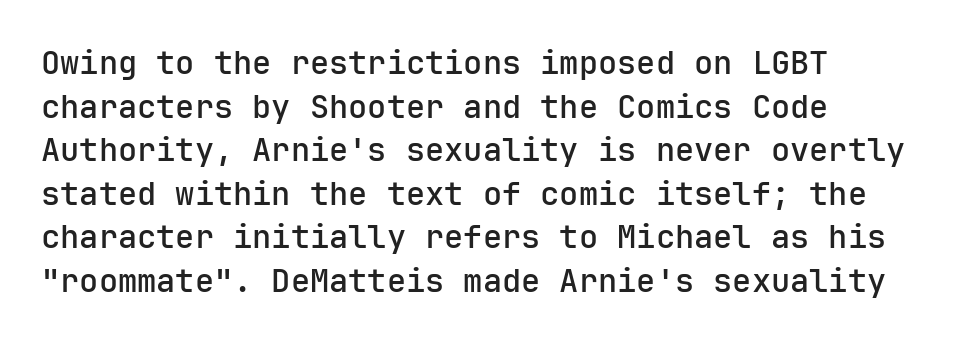
Q: Is the text italic (slanted)? A: No, it is upright.
Q: Is the typeface a serif or a sans-serif typeface? A: Sans-serif.
Q: Is the text underlined? A: No.
Q: Is the spacing between letters normal or unusually wide? A: Normal.
Q: Is the spacing between lines tight, normal or loose? A: Normal.
Q: Width (condensed, normal, or wide)? A: Normal.
Q: Stroke contrast? A: Low.
Q: x-height? A: Medium.
Q: Monospaced? A: Yes.
